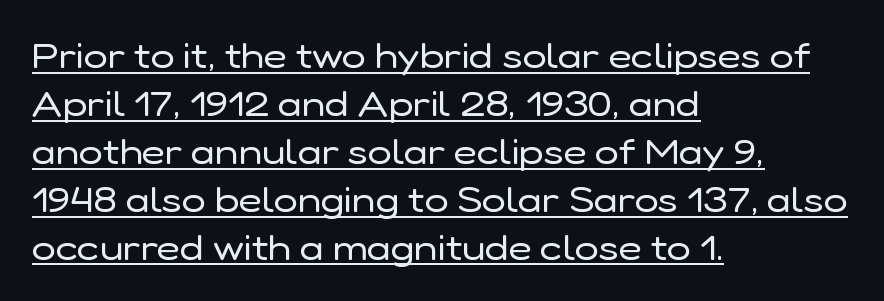
Reading down the block, your eye returns to a fixed left position each line. Each letter keeps its own natural width here, so spacing adapts to shape. In terms of posture, this sample is upright. Underline: present. Stems here are at most as thick as an everyday book face. If you measured baseline to baseline, you'd find a middling distance.
